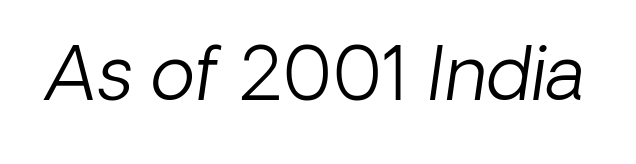
Q: Is the text bold? A: No.
Q: Is the typeface a serif or a sans-serif typeface? A: Sans-serif.
Q: Is the text underlined? A: No.
Q: Is the spacing between letters normal or unusually wide? A: Normal.
Q: Width (condensed, normal, or wide)? A: Normal.
Q: Stroke contrast? A: Low.
Q: x-height? A: Medium.
Q: Monospaced? A: No.
